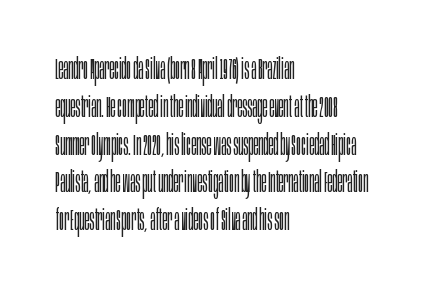
{"serif": "no", "italic": "no", "bold": "no", "weight": "light", "width": "condensed", "stroke_contrast": "low", "x_height": "large", "monospaced": "no", "underline": "no", "align": "left", "line_spacing": "normal", "line_spacing_ratio": 1.26, "letter_spacing": "normal", "letter_spacing_em": 0.0, "glyph_px": 30}
